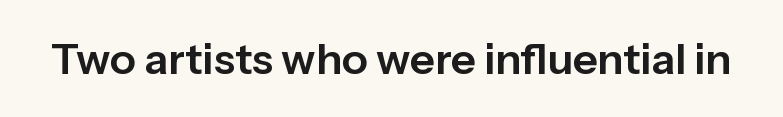
{"serif": "no", "italic": "no", "width": "normal", "stroke_contrast": "low", "x_height": "medium", "monospaced": "no", "underline": "no", "letter_spacing": "normal", "letter_spacing_em": 0.0, "glyph_px": 43}
